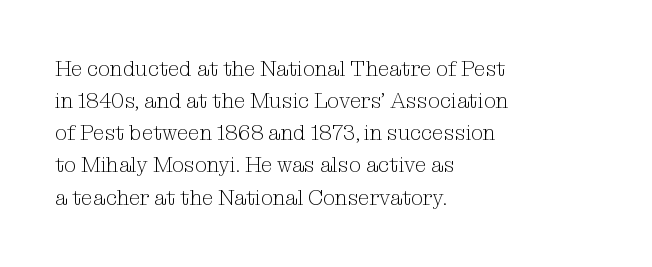
Q: Is the text bold? A: No.
Q: Is the text italic (slanted)? A: No, it is upright.
Q: Is the text underlined? A: No.
Q: How is the paragraph aligned? A: Left-aligned.
Q: Is the spacing between letters normal or unusually wide? A: Normal.
Q: Is the spacing between lines tight, normal or loose? A: Normal.
